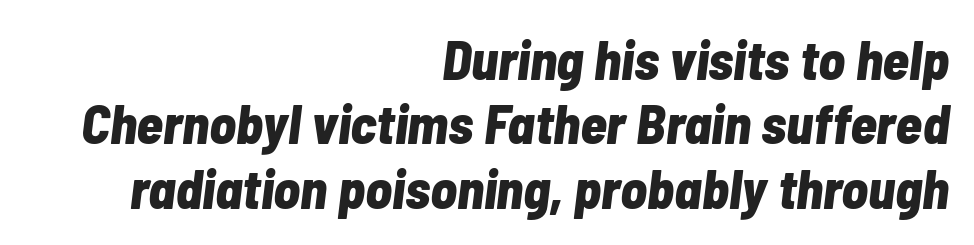
{"italic": "yes", "lean": "right", "slant_degrees": 7, "bold": "yes", "weight": "bold", "width": "condensed", "stroke_contrast": "low", "x_height": "medium", "monospaced": "no", "underline": "no", "align": "right", "line_spacing_ratio": 1.17, "letter_spacing": "normal", "letter_spacing_em": 0.0, "glyph_px": 55}
